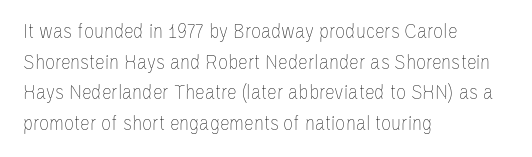
Q: Is the text bold? A: No.
Q: Is the text italic (slanted)? A: No, it is upright.
Q: Is the text underlined? A: No.
Q: How is the paragraph aligned? A: Left-aligned.
Q: Is the spacing between letters normal or unusually wide? A: Normal.
Q: Is the spacing between lines tight, normal or loose? A: Normal.
